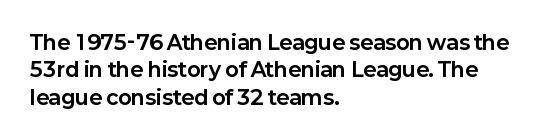
The image shows 20 px bold type, upright; set left-aligned, normal line spacing (1.37x), normal letter spacing, not underlined.
